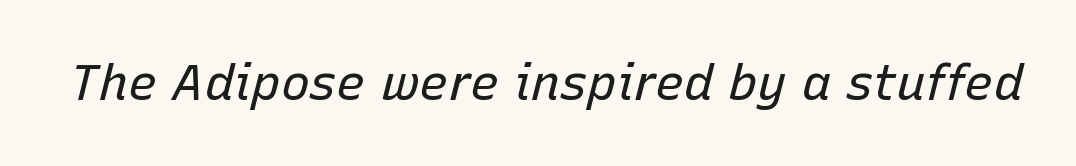
{"italic": "yes", "lean": "right", "slant_degrees": 15, "bold": "no", "weight": "regular", "width": "normal", "stroke_contrast": "low", "x_height": "medium", "monospaced": "no", "underline": "no", "letter_spacing": "normal", "letter_spacing_em": 0.0, "glyph_px": 49}
